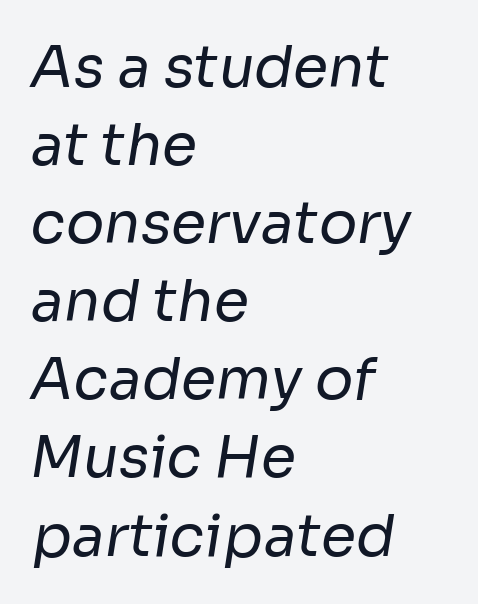
Each letter's strokes conclude bluntly, with no projecting serifs. The font sits on the lighter half of the weight spectrum, regular included. Visually the block forms a straight wall on the left and a jagged coastline on the right. Is this a fixed-width face? No — the glyphs have proportional, varying widths.
